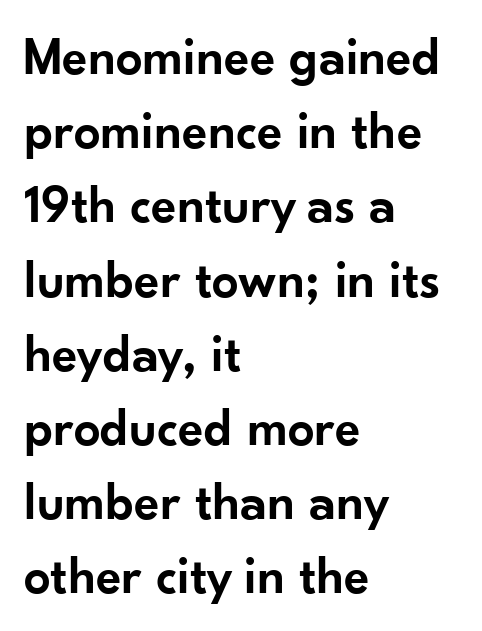
Q: Is the text bold? A: Semi-bold.
Q: Is the text italic (slanted)? A: No, it is upright.
Q: Is the typeface a serif or a sans-serif typeface? A: Sans-serif.
Q: Is the text underlined? A: No.
Q: How is the paragraph aligned? A: Left-aligned.
Q: Is the spacing between letters normal or unusually wide? A: Normal.
Q: Is the spacing between lines tight, normal or loose? A: Normal.
Q: Width (condensed, normal, or wide)? A: Normal.
Q: Stroke contrast? A: Low.
Q: x-height? A: Small.
Q: Monospaced? A: No.
